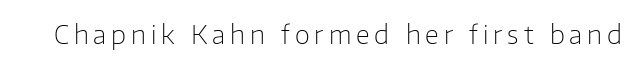
The image shows 26 px text type, upright; set not underlined.
